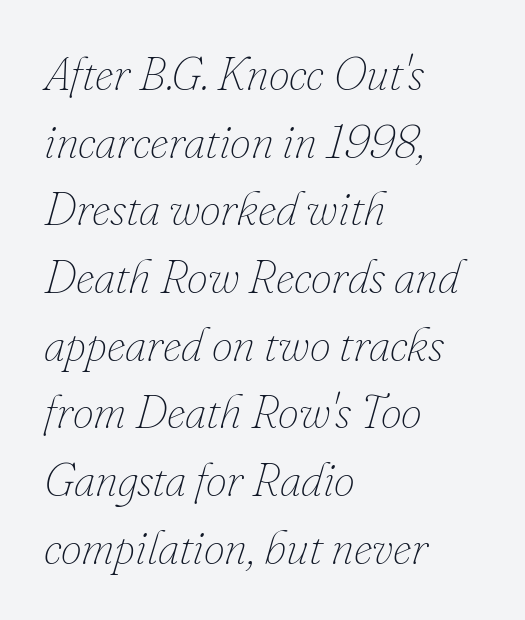
Note the varied advance widths — an 'i' is clearly narrower than an 'm'. Honestly, there is no underline to notice here at all. Short note: letters normally spaced. The space between consecutive lines is moderate. The setting favours the left margin, as ordinary paragraphs usually do.
